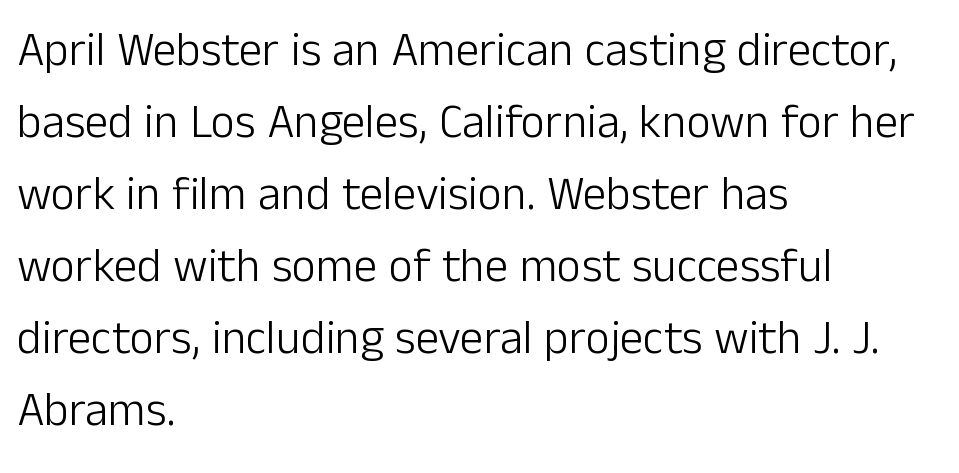
Q: Is the text bold? A: No.
Q: Is the text italic (slanted)? A: No, it is upright.
Q: Is the typeface a serif or a sans-serif typeface? A: Sans-serif.
Q: Is the text underlined? A: No.
Q: How is the paragraph aligned? A: Left-aligned.
Q: Is the spacing between letters normal or unusually wide? A: Normal.
Q: Is the spacing between lines tight, normal or loose? A: Normal.
Q: Width (condensed, normal, or wide)? A: Normal.
Q: Stroke contrast? A: Low.
Q: x-height? A: Medium.
Q: Monospaced? A: No.
